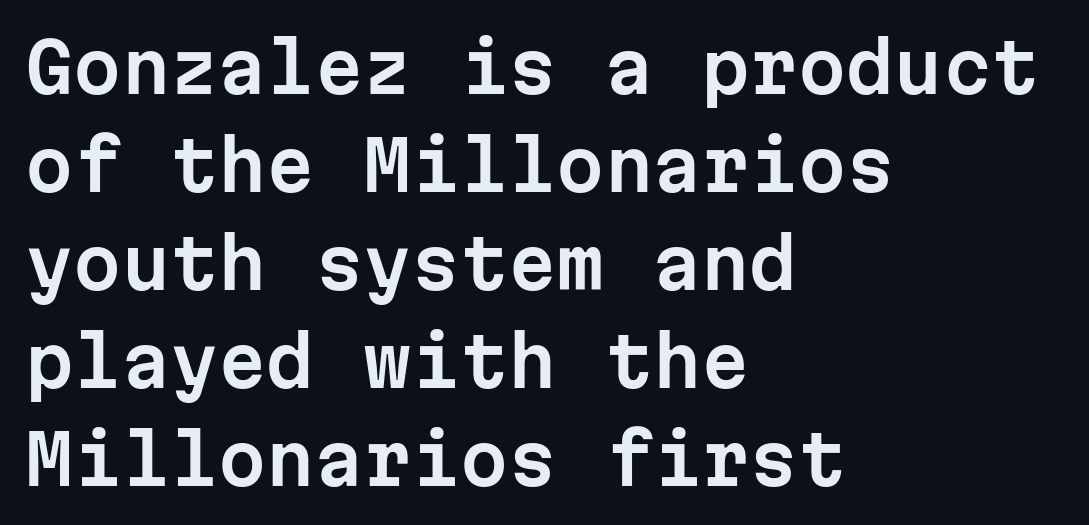
In terms of posture, this sample is upright. To sum up the face: it is a sans, with no serifs. The compositor pushed each line to the left boundary. These lines are rendered in a fixed-pitch font. Rows of type keep a routine distance in the vertical direction. Is the letter spacing exaggerated? No — it looks like the ordinary default.
